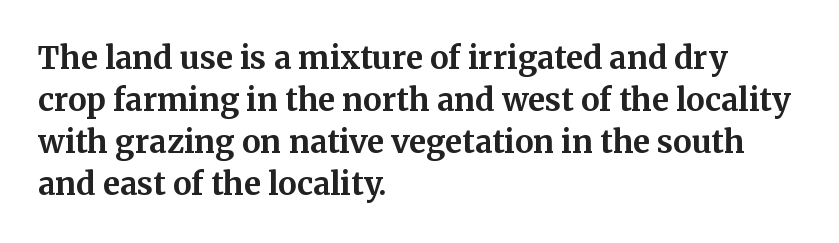
Q: Is the text bold? A: Yes.
Q: Is the text italic (slanted)? A: No, it is upright.
Q: Is the typeface a serif or a sans-serif typeface? A: Serif.
Q: Is the text underlined? A: No.
Q: How is the paragraph aligned? A: Left-aligned.
Q: Is the spacing between letters normal or unusually wide? A: Normal.
Q: Is the spacing between lines tight, normal or loose? A: Normal.
Q: Width (condensed, normal, or wide)? A: Normal.
Q: Stroke contrast? A: Medium.
Q: x-height? A: Medium.
Q: Monospaced? A: No.
